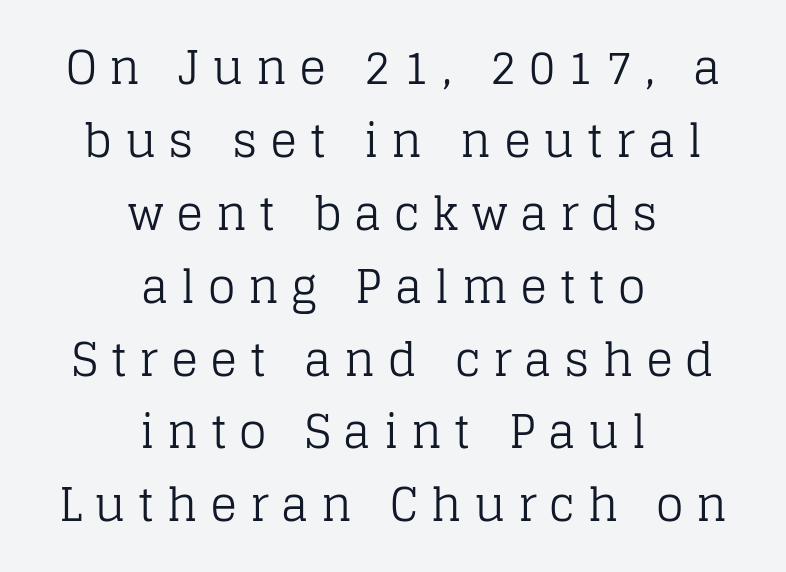
If you measured baseline to baseline, you'd find a middling distance. Summary of weight: not heavy and not bold. The space beneath each line is pristine and unruled. The line texture is sparse and dotted thanks to wide tracking.
